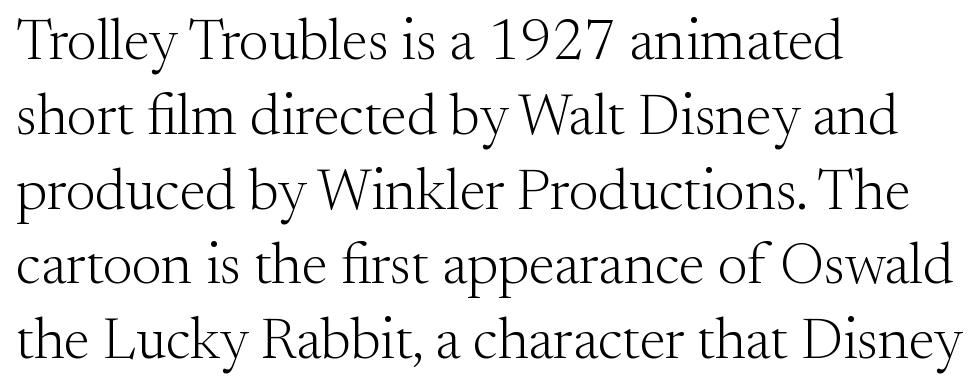
Q: Is the text bold? A: No.
Q: Is the text italic (slanted)? A: No, it is upright.
Q: Is the typeface a serif or a sans-serif typeface? A: Serif.
Q: Is the text underlined? A: No.
Q: How is the paragraph aligned? A: Left-aligned.
Q: Is the spacing between letters normal or unusually wide? A: Normal.
Q: Is the spacing between lines tight, normal or loose? A: Normal.
Q: Width (condensed, normal, or wide)? A: Normal.
Q: Stroke contrast? A: Medium.
Q: x-height? A: Small.
Q: Monospaced? A: No.
